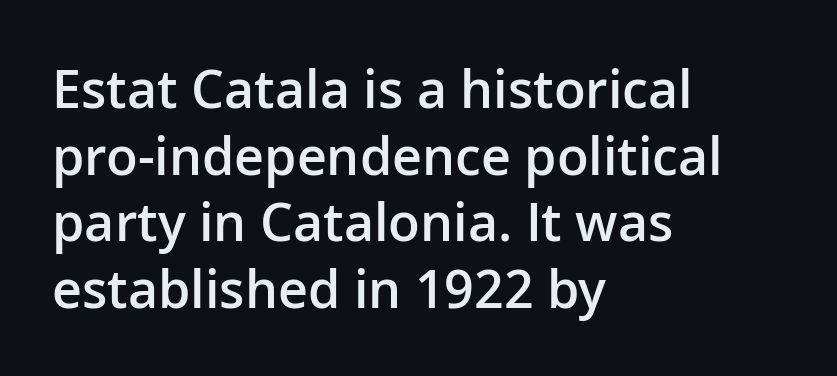
Q: Is the text bold? A: Semi-bold.
Q: Is the text italic (slanted)? A: No, it is upright.
Q: Is the typeface a serif or a sans-serif typeface? A: Sans-serif.
Q: Is the text underlined? A: No.
Q: How is the paragraph aligned? A: Left-aligned.
Q: Is the spacing between letters normal or unusually wide? A: Normal.
Q: Is the spacing between lines tight, normal or loose? A: Normal.
Q: Width (condensed, normal, or wide)? A: Normal.
Q: Stroke contrast? A: Low.
Q: x-height? A: Medium.
Q: Monospaced? A: No.
